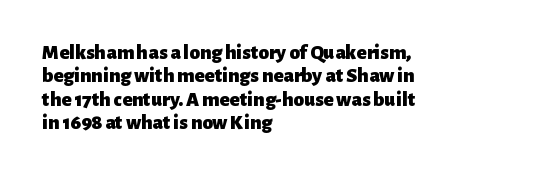
Default kerning and tracking; the words read as compact shapes. Do the letters lean? They stand straight. Compared with a centered layout, this one pins lines to the left instead. Horizontal bands of white between lines are thin slivers.
